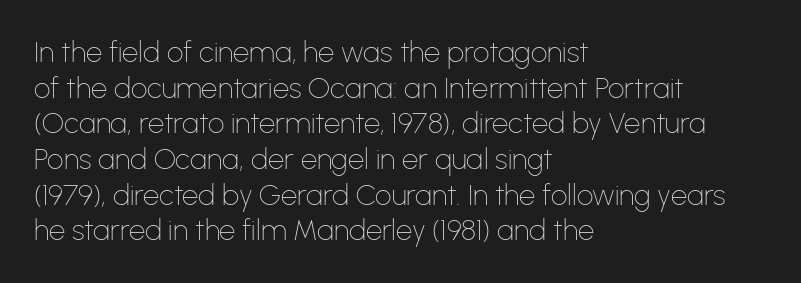
This rendering employs a face without finishing strokes, i.e., a sans-serif. Compared with a typical body face, this is equally light or lighter still. The lines in this sample share a left origin and differ only in where they stop. These lines are rendered in a variable-pitch font. Vertical strokes here are truly vertical.
